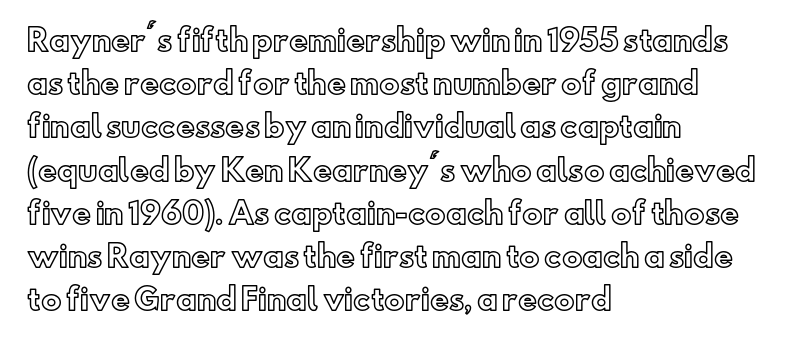
Designer's note — italics off, roman on. Clear beneath every line of the passage. The face used here is rendered with its standard letterfit. What's the leading like? Ordinary, nothing unusual. The typesetter chose a ragged-right arrangement here.
